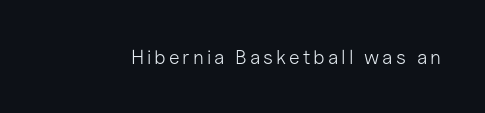
Q: Is the text bold? A: No.
Q: Is the text italic (slanted)? A: No, it is upright.
Q: Is the text underlined? A: No.
